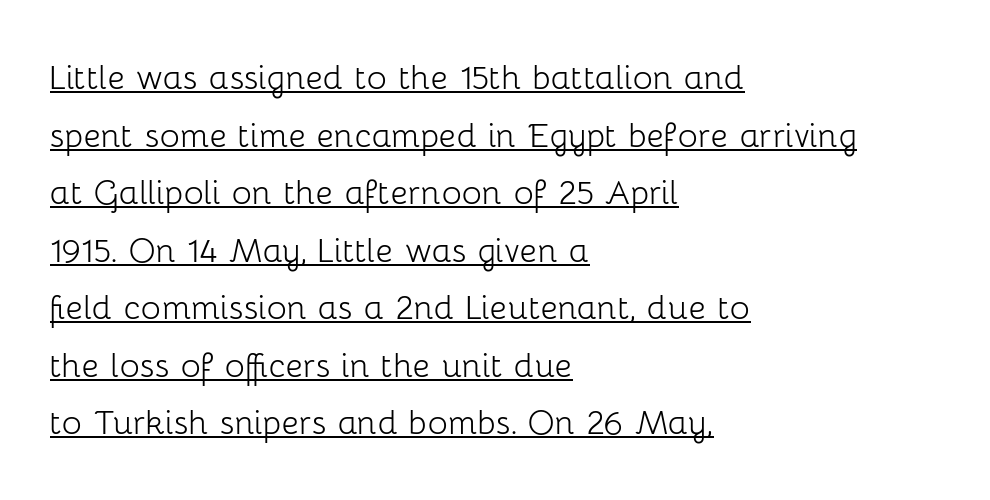
Q: Is the text bold? A: No.
Q: Is the text italic (slanted)? A: No, it is upright.
Q: Is the typeface a serif or a sans-serif typeface? A: Sans-serif.
Q: Is the text underlined? A: Yes.
Q: How is the paragraph aligned? A: Left-aligned.
Q: Is the spacing between letters normal or unusually wide? A: Normal.
Q: Is the spacing between lines tight, normal or loose? A: Normal.
Q: Width (condensed, normal, or wide)? A: Normal.
Q: Stroke contrast? A: Low.
Q: x-height? A: Medium.
Q: Monospaced? A: No.
